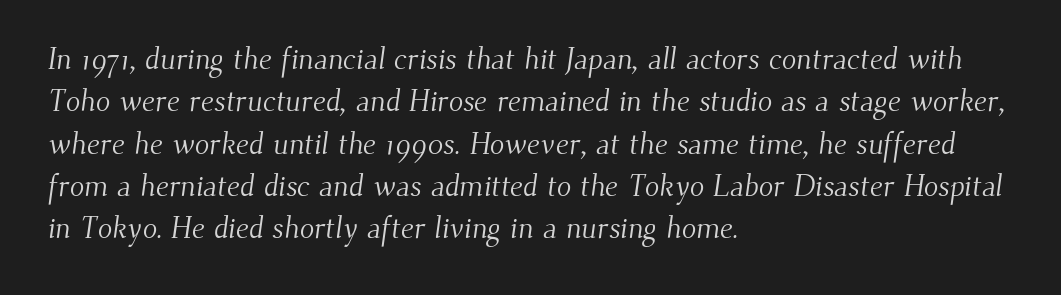
Regarding serifs, this sample has them. This rendering leaves character spacing at its baseline value. The rows are spaced the way most documents space them. Unbolded letterforms with no extra heft. The face used here is proportionally spaced, like ordinary book or web type. The glyphs are unaccompanied by any horizontal stroke below them.
